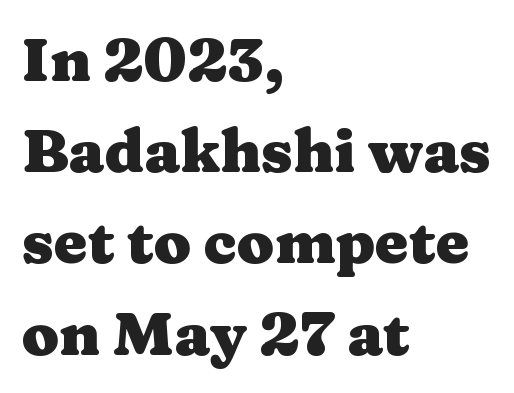
The image shows 60 px heavy, wide serif type, upright; set left-aligned, normal line spacing (1.52x), normal letter spacing, not underlined; medium stroke contrast and a medium x-height.
